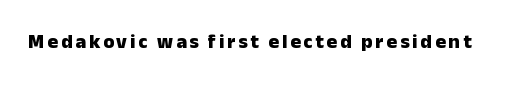
{"italic": "no", "bold": "yes", "underline": "no", "glyph_px": 20}
